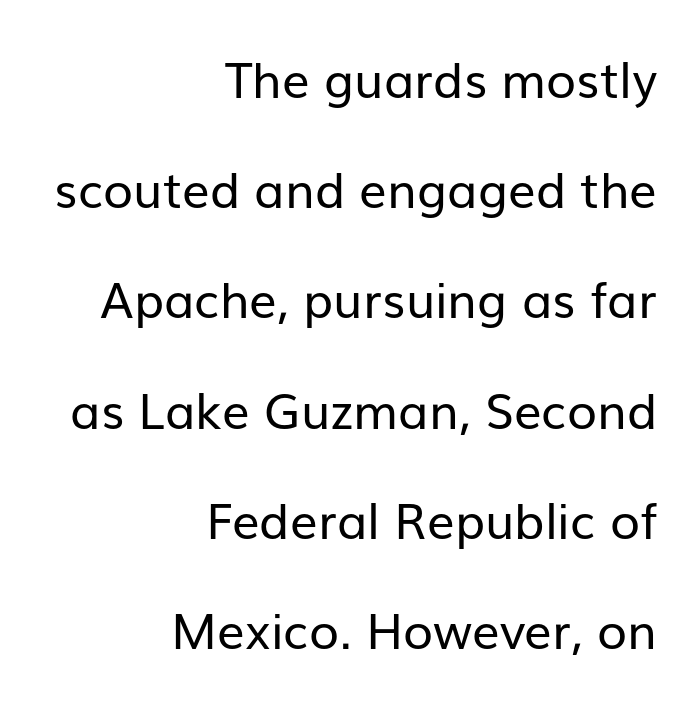
{"serif": "no", "italic": "no", "bold": "no", "weight": "regular", "width": "normal", "stroke_contrast": "low", "x_height": "medium", "monospaced": "no", "underline": "no", "align": "right", "line_spacing": "loose", "line_spacing_ratio": 2.25, "letter_spacing": "normal", "letter_spacing_em": 0.0, "glyph_px": 49}
